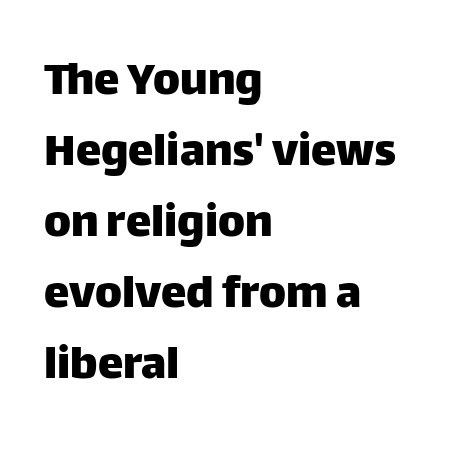
Q: Is the text italic (slanted)? A: No, it is upright.
Q: Is the typeface a serif or a sans-serif typeface? A: Sans-serif.
Q: Is the text underlined? A: No.
Q: How is the paragraph aligned? A: Left-aligned.
Q: Is the spacing between letters normal or unusually wide? A: Normal.
Q: Is the spacing between lines tight, normal or loose? A: Normal.
Q: Width (condensed, normal, or wide)? A: Normal.
Q: Stroke contrast? A: Low.
Q: x-height? A: Large.
Q: Monospaced? A: No.
